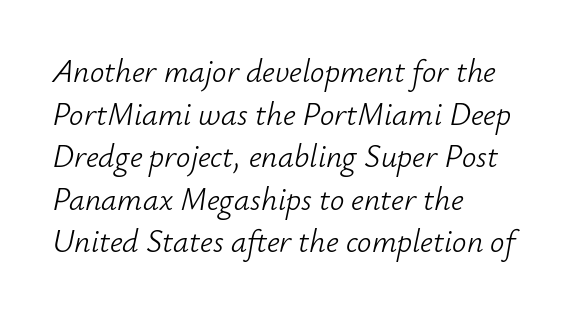
Q: Is the text bold? A: No.
Q: Is the text italic (slanted)? A: Yes, it leans right by about 12 degrees.
Q: Is the text underlined? A: No.
Q: How is the paragraph aligned? A: Left-aligned.
Q: Is the spacing between letters normal or unusually wide? A: Normal.
Q: Is the spacing between lines tight, normal or loose? A: Normal.
Q: Width (condensed, normal, or wide)? A: Normal.
Q: Stroke contrast? A: Low.
Q: x-height? A: Small.
Q: Monospaced? A: No.
